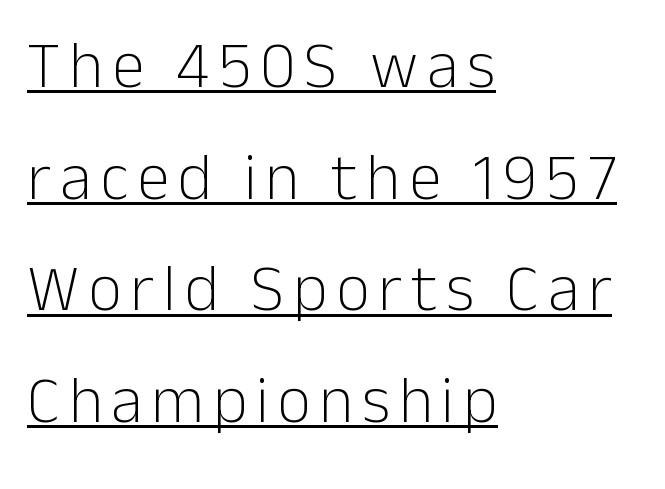
Q: Is the text bold? A: No.
Q: Is the text italic (slanted)? A: No, it is upright.
Q: Is the typeface a serif or a sans-serif typeface? A: Sans-serif.
Q: Is the text underlined? A: Yes.
Q: How is the paragraph aligned? A: Left-aligned.
Q: Is the spacing between lines tight, normal or loose? A: Normal.
Q: Width (condensed, normal, or wide)? A: Normal.
Q: Stroke contrast? A: Low.
Q: x-height? A: Medium.
Q: Monospaced? A: No.
